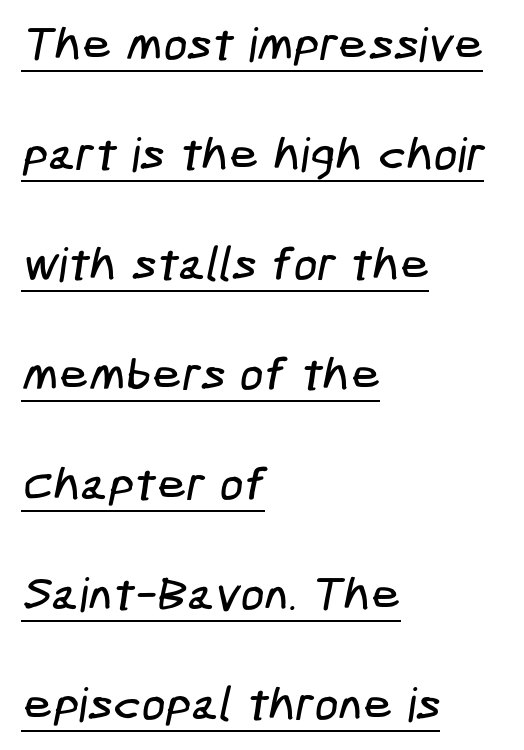
Q: Is the typeface a serif or a sans-serif typeface? A: Sans-serif.
Q: Is the text underlined? A: Yes.
Q: How is the paragraph aligned? A: Left-aligned.
Q: Is the spacing between letters normal or unusually wide? A: Normal.
Q: Is the spacing between lines tight, normal or loose? A: Loose.
Q: Width (condensed, normal, or wide)? A: Condensed.
Q: Stroke contrast? A: Low.
Q: x-height? A: Medium.
